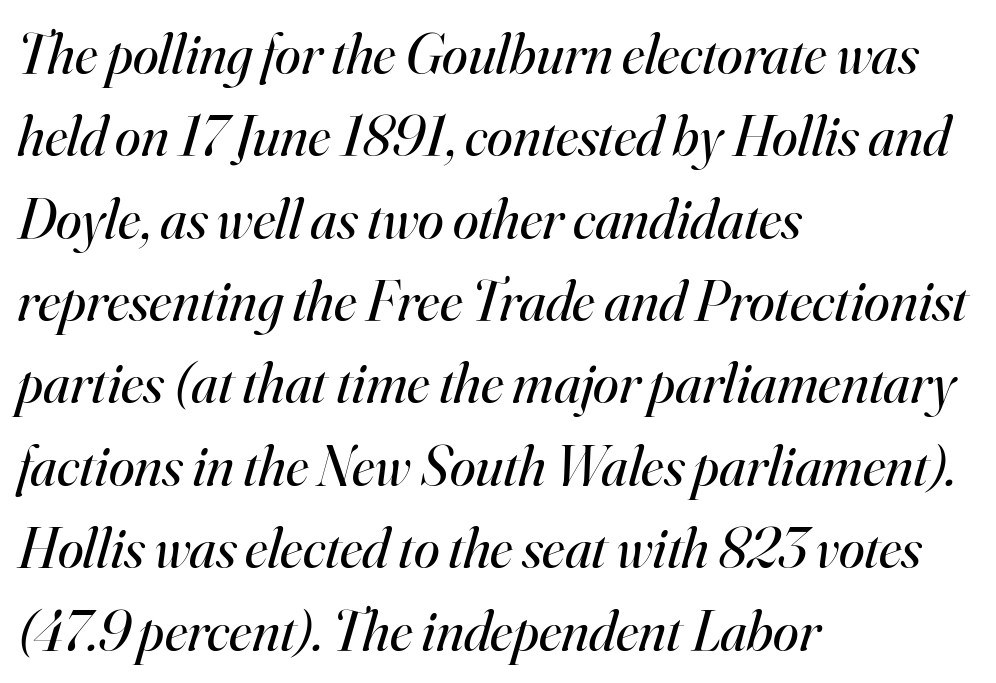
{"serif": "yes", "italic": "yes", "lean": "right", "slant_degrees": 16, "bold": "no", "weight": "regular", "width": "normal", "stroke_contrast": "high", "x_height": "small", "monospaced": "no", "underline": "no", "align": "left", "line_spacing": "normal", "line_spacing_ratio": 1.42, "letter_spacing": "normal", "letter_spacing_em": 0.0, "glyph_px": 58}
